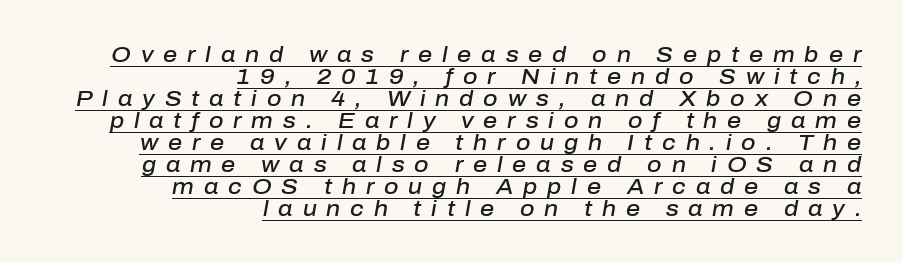
The image shows 22 px text type, italic (leaning right); set right-aligned, tight line spacing (1.0x), unusually wide letter spacing (+0.45 em), underlined.
